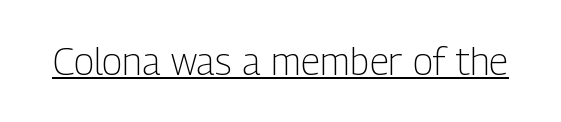
Q: Is the text bold? A: No.
Q: Is the text italic (slanted)? A: No, it is upright.
Q: Is the typeface a serif or a sans-serif typeface? A: Sans-serif.
Q: Is the text underlined? A: Yes.
Q: Is the spacing between letters normal or unusually wide? A: Normal.
Q: Width (condensed, normal, or wide)? A: Condensed.
Q: Stroke contrast? A: Low.
Q: x-height? A: Medium.
Q: Monospaced? A: No.
